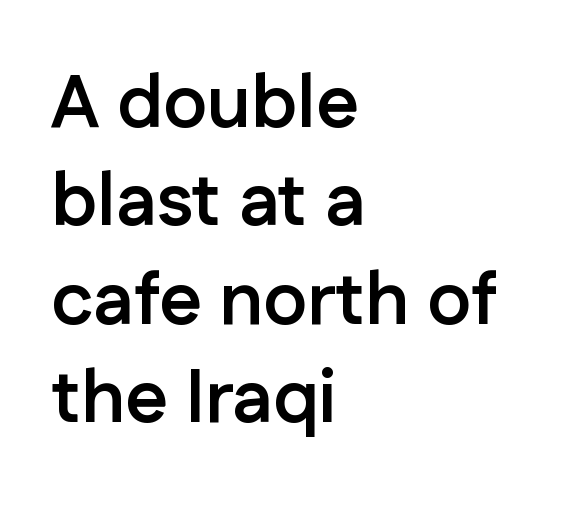
The image shows 74 px semibold sans-serif type, upright; set left-aligned, normal line spacing (1.33x), normal letter spacing, not underlined; low stroke contrast and a medium x-height.
